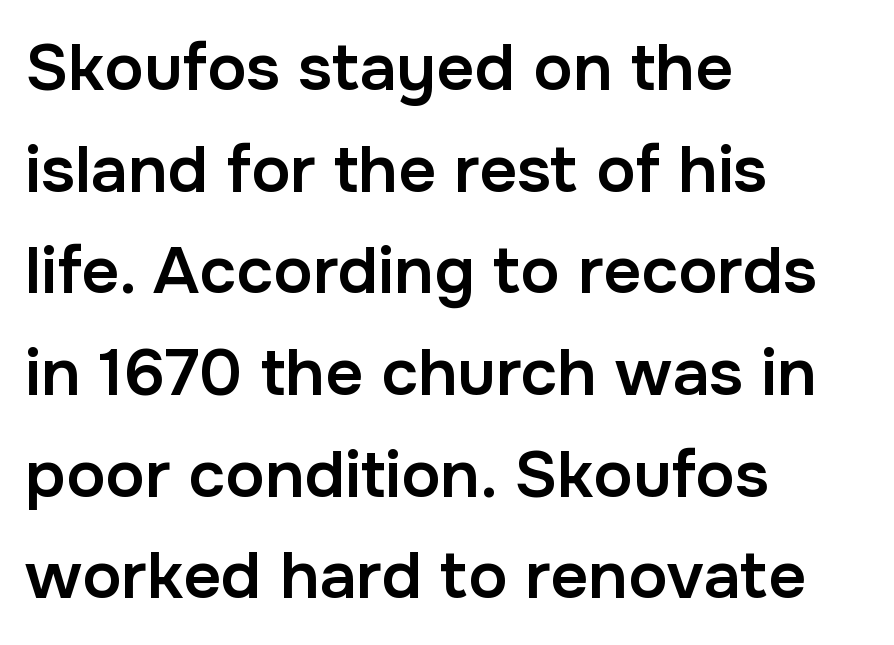
Characters remain perfectly vertical along every line. Emphasis by weight is partial: semibold. Here the designer chose a conventional face with non-uniform glyph widths. Decoration check: the copy has no underline.
